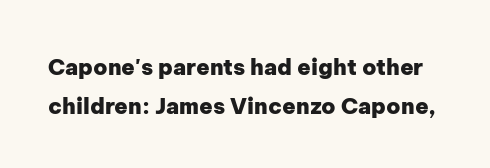
The image shows 22 px bold type, upright; set line spacing 1.76x, normal letter spacing, not underlined.
